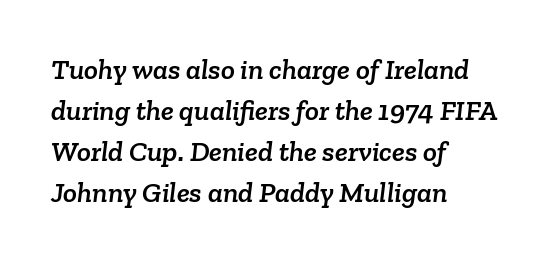
Font category for this specimen: serif. A typesetter would call this proportional, since set widths differ per character. Is the letter spacing exaggerated? No — it looks like the ordinary default. The baseline area is clear.
